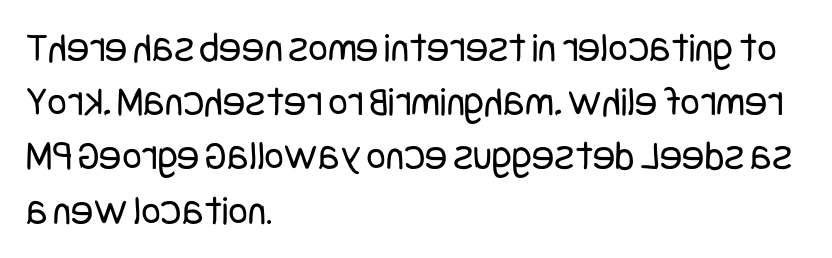
Lines of text with bare space underneath. The gaps between neighbouring characters are ordinary and unremarkable. This is not heavy type; no bold has been used. Does the copy run flush right? No — it runs flush left. Is there any slant? The stems are plumb.
